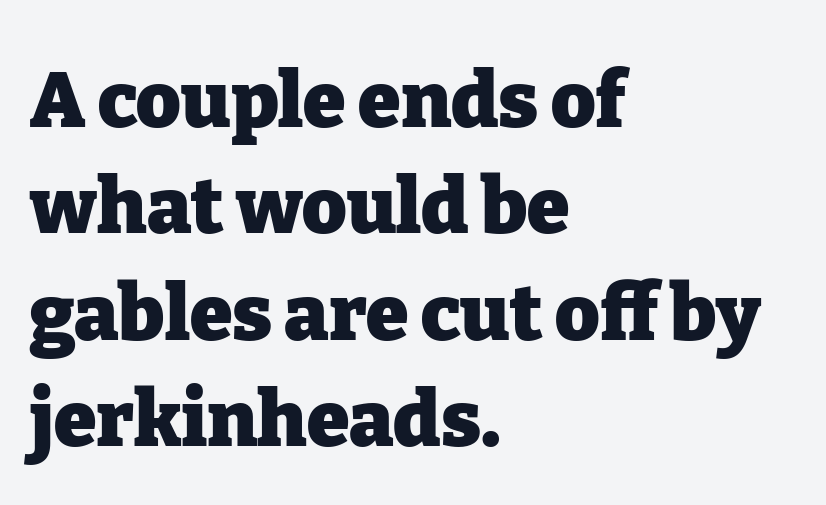
Emphasis by weight is at full strength: bold. A roman cut, with each character standing at attention. Quick note: underline off. The designer left line spacing at the default.
